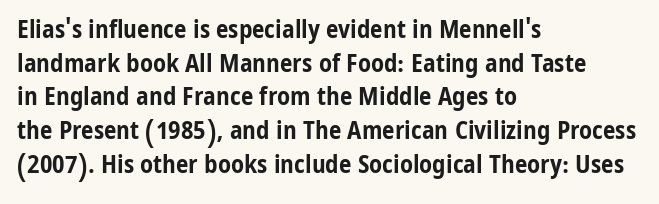
The image shows 25 px bold type, upright; set left-aligned, normal line spacing (1.35x), normal letter spacing, not underlined.
